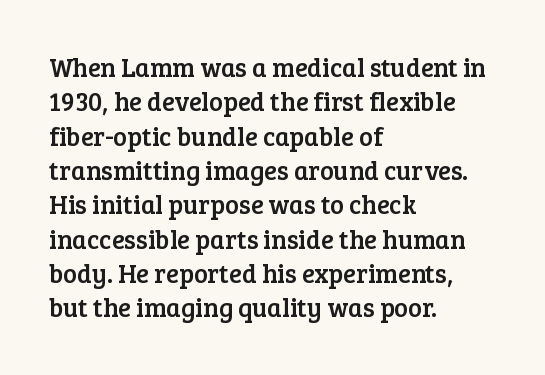
Here the glyphs are tracked normally, forming tight word shapes. Notice how the passage keeps a crisp vertical edge on the left only. A normal amount of white space separates one row of letters from the next. The string is rendered with underlining switched off.
